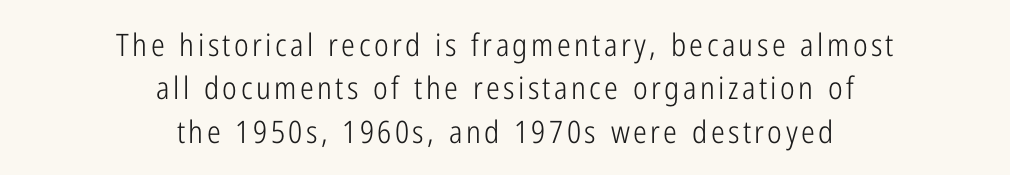
{"serif": "no", "italic": "no", "bold": "no", "weight": "light", "width": "condensed", "stroke_contrast": "low", "x_height": "medium", "monospaced": "no", "underline": "no", "align": "center", "line_spacing": "normal", "line_spacing_ratio": 1.4, "glyph_px": 31}
